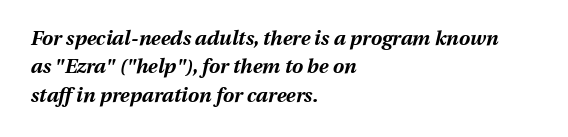
Q: Is the text bold? A: Yes.
Q: Is the text italic (slanted)? A: Yes, it leans right by about 13 degrees.
Q: Is the text underlined? A: No.
Q: How is the paragraph aligned? A: Left-aligned.
Q: Is the spacing between letters normal or unusually wide? A: Normal.
Q: Is the spacing between lines tight, normal or loose? A: Normal.
